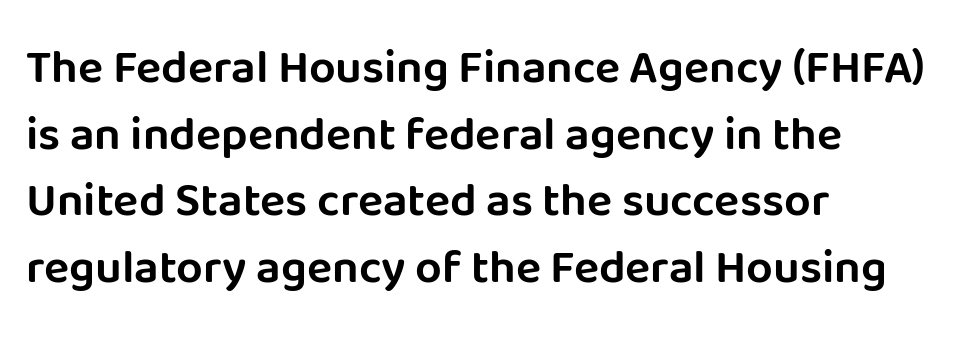
Q: Is the text italic (slanted)? A: No, it is upright.
Q: Is the typeface a serif or a sans-serif typeface? A: Sans-serif.
Q: Is the text underlined? A: No.
Q: How is the paragraph aligned? A: Left-aligned.
Q: Is the spacing between letters normal or unusually wide? A: Normal.
Q: Is the spacing between lines tight, normal or loose? A: Normal.
Q: Width (condensed, normal, or wide)? A: Normal.
Q: Stroke contrast? A: Low.
Q: x-height? A: Large.
Q: Monospaced? A: No.
